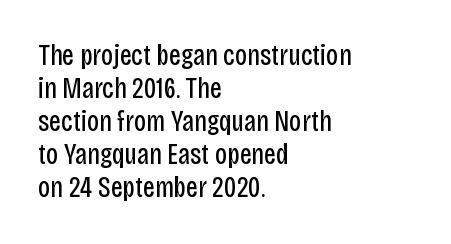
{"serif": "no", "italic": "no", "bold": "no", "weight": "regular", "width": "condensed", "stroke_contrast": "low", "x_height": "large", "monospaced": "no", "underline": "no", "align": "left", "line_spacing": "tight", "line_spacing_ratio": 1.14, "letter_spacing": "normal", "letter_spacing_em": 0.0, "glyph_px": 29}
